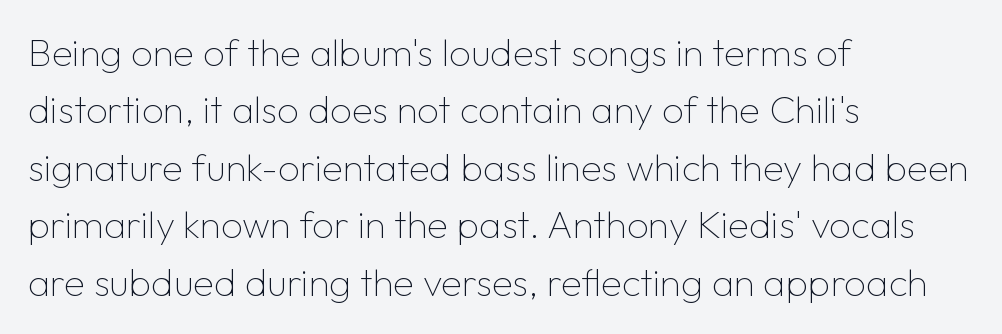
Q: Is the text bold? A: No.
Q: Is the text italic (slanted)? A: No, it is upright.
Q: Is the typeface a serif or a sans-serif typeface? A: Sans-serif.
Q: Is the text underlined? A: No.
Q: How is the paragraph aligned? A: Left-aligned.
Q: Is the spacing between letters normal or unusually wide? A: Normal.
Q: Is the spacing between lines tight, normal or loose? A: Normal.
Q: Width (condensed, normal, or wide)? A: Normal.
Q: Stroke contrast? A: Low.
Q: x-height? A: Medium.
Q: Monospaced? A: No.
